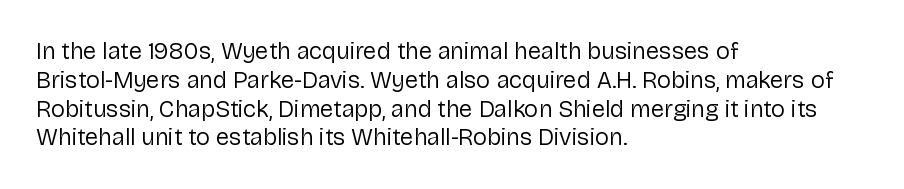
The image shows 24 px text type, upright; set left-aligned, line spacing 1.2x, normal letter spacing, not underlined.
